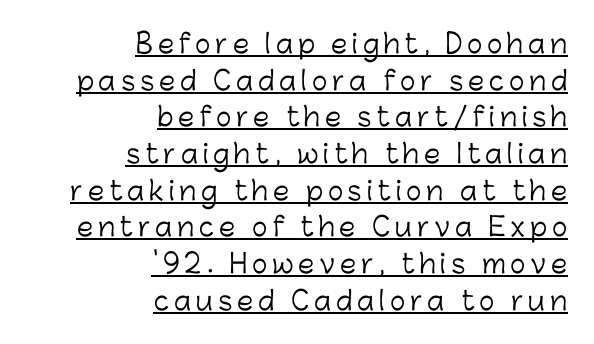
Q: Is the text bold? A: No.
Q: Is the text italic (slanted)? A: No, it is upright.
Q: Is the text underlined? A: Yes.
Q: How is the paragraph aligned? A: Right-aligned.
Q: Is the spacing between lines tight, normal or loose? A: Normal.
